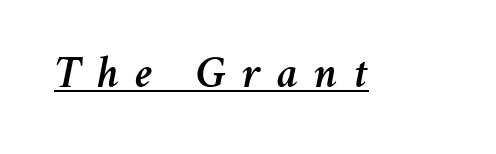
Q: Is the text italic (slanted)? A: Yes, it leans right by about 11 degrees.
Q: Is the text underlined? A: Yes.
Q: Is the spacing between letters normal or unusually wide? A: Unusually wide.
Q: Width (condensed, normal, or wide)? A: Normal.
Q: Stroke contrast? A: Medium.
Q: x-height? A: Medium.
Q: Monospaced? A: No.
